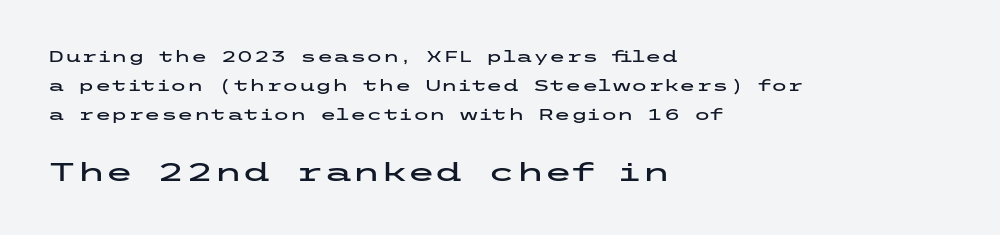
The image shows 26 px text type, upright; set left-aligned, loose line spacing (1.95x), normal letter spacing, not underlined; the second (bottom) block is 1.73x larger.
